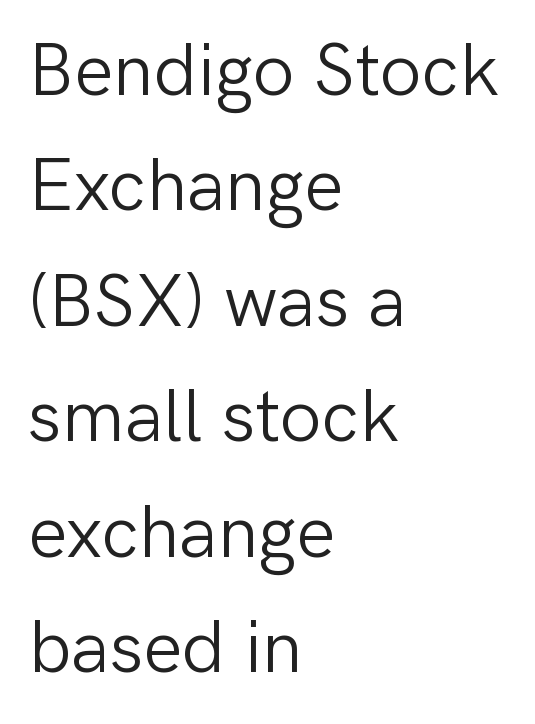
The image shows 74 px light sans-serif type, upright; set left-aligned, normal line spacing (1.56x), normal letter spacing, not underlined; low stroke contrast and a medium x-height.
